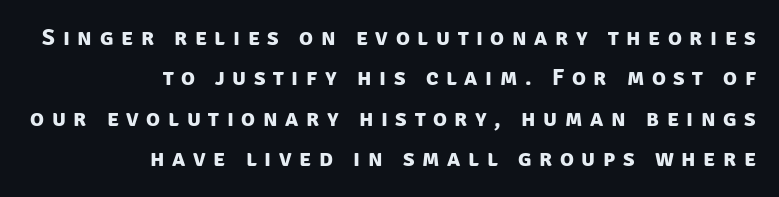
Q: Is the text bold? A: Yes.
Q: Is the text underlined? A: No.
Q: How is the paragraph aligned? A: Right-aligned.
Q: Is the spacing between letters normal or unusually wide? A: Unusually wide.
